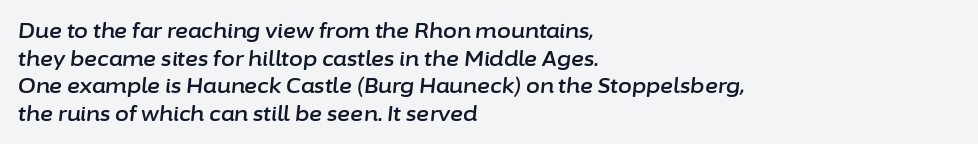
Q: Is the text italic (slanted)? A: Yes, it leans right by about 6 degrees.
Q: Is the text underlined? A: No.
Q: How is the paragraph aligned? A: Left-aligned.
Q: Is the spacing between letters normal or unusually wide? A: Normal.
Q: Is the spacing between lines tight, normal or loose? A: Normal.
